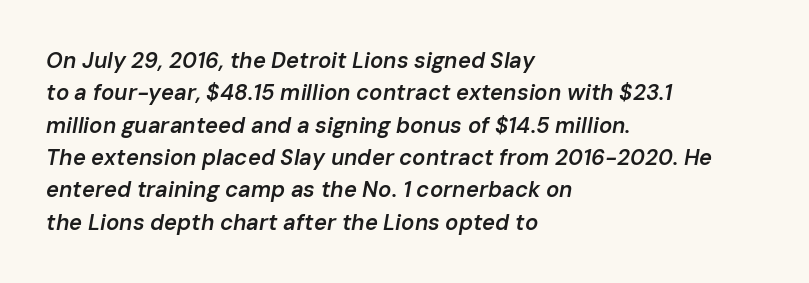
The image shows 22 px text type, italic (leaning right); set left-aligned, normal line spacing (1.47x), normal letter spacing, not underlined.
